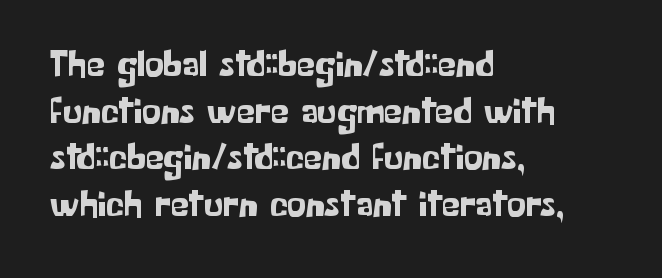
The image shows 37 px sans-serif type, upright; set left-aligned, normal line spacing (1.26x), normal letter spacing, not underlined; low stroke contrast and a medium x-height.
